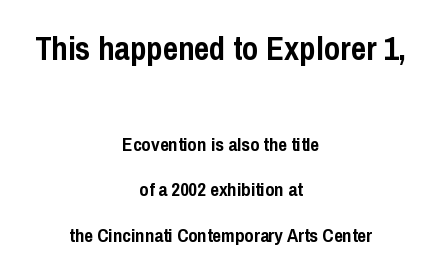
The image shows 33 px semibold, condensed sans-serif type, upright; set centered, loose line spacing (2.4x), normal letter spacing, not underlined; the first (top) block is 1.74x larger; low stroke contrast and a medium x-height.
